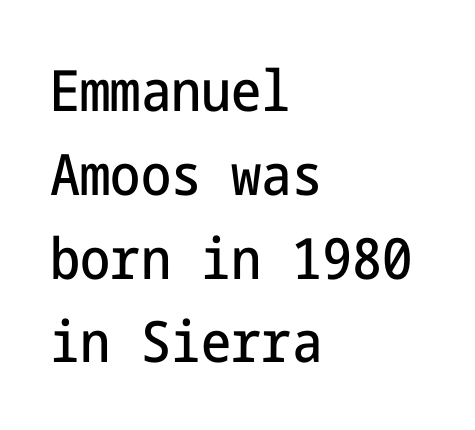
Q: Is the text italic (slanted)? A: No, it is upright.
Q: Is the typeface a serif or a sans-serif typeface? A: Sans-serif.
Q: Is the text underlined? A: No.
Q: How is the paragraph aligned? A: Left-aligned.
Q: Is the spacing between letters normal or unusually wide? A: Normal.
Q: Is the spacing between lines tight, normal or loose? A: Normal.
Q: Width (condensed, normal, or wide)? A: Condensed.
Q: Stroke contrast? A: Low.
Q: x-height? A: Medium.
